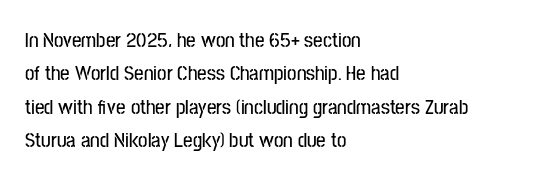
Nobody drew a line under any word here. A student would call this left alignment; a typographer would say flush left, rag right. Rendered with straight, roman letterforms. In terms of leading, this rendering sits right in the middle. Characters follow at the spacing the type designer built in.
